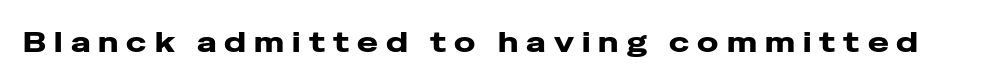
Does extra space separate the letters? Yes, quite a lot of it. Serif or sans? Sans — the stroke terminals are bare. A roman cut, with each character standing at attention. The glyphs are unaccompanied by any horizontal stroke below them.
